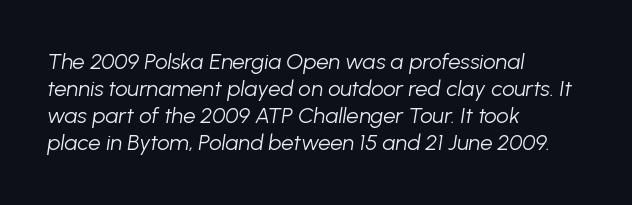
The image shows 22 px text type, italic (leaning right); set left-aligned, line spacing 1.23x, normal letter spacing, not underlined.
